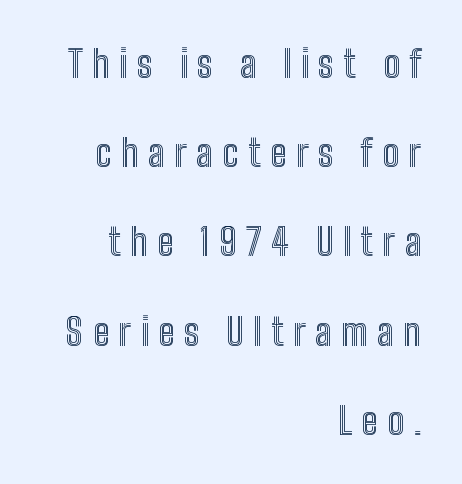
{"italic": "no", "width": "condensed", "x_height": "medium", "monospaced": "no", "underline": "no", "align": "right", "line_spacing": "loose", "line_spacing_ratio": 2.41, "letter_spacing": "wide", "letter_spacing_em": 0.26, "glyph_px": 37}
